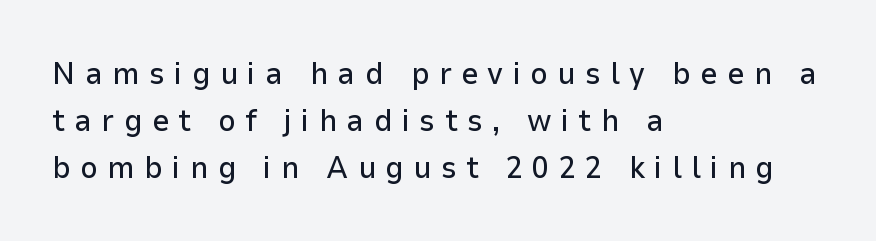
The typesetter chose a ragged-right arrangement here. Words appear elongated and porous because spacing is wide. The block of text has a typical density, with ordinary space between rows. Has an underline been added? It has not.
